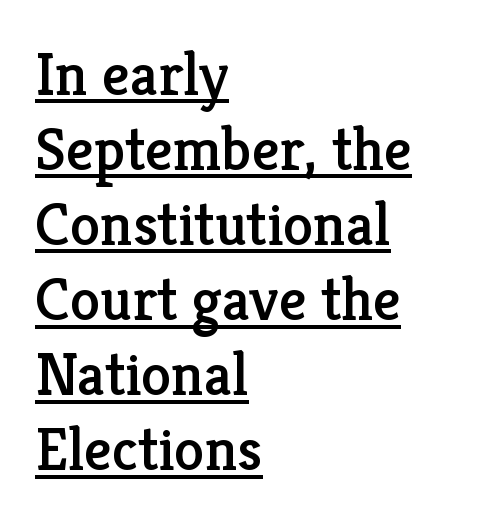
The image shows 61 px serif type, upright; set left-aligned, line spacing 1.23x, normal letter spacing, underlined; low stroke contrast and a medium x-height.
